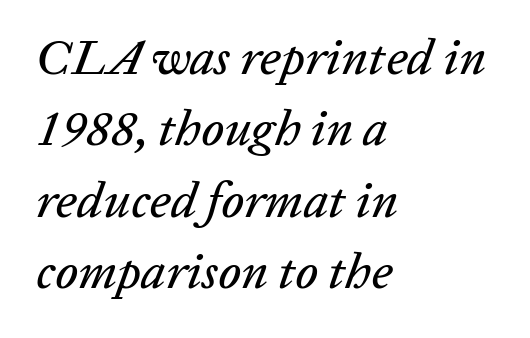
The rendering uses natural spacing where letterforms have individual widths. Students, note that the glyphs here touch the page at normal intervals. This sample keeps an unexceptional amount of space between lines. The setting favours the left margin, as ordinary paragraphs usually do. This is oblique type, the kind used for emphasis or titles.
